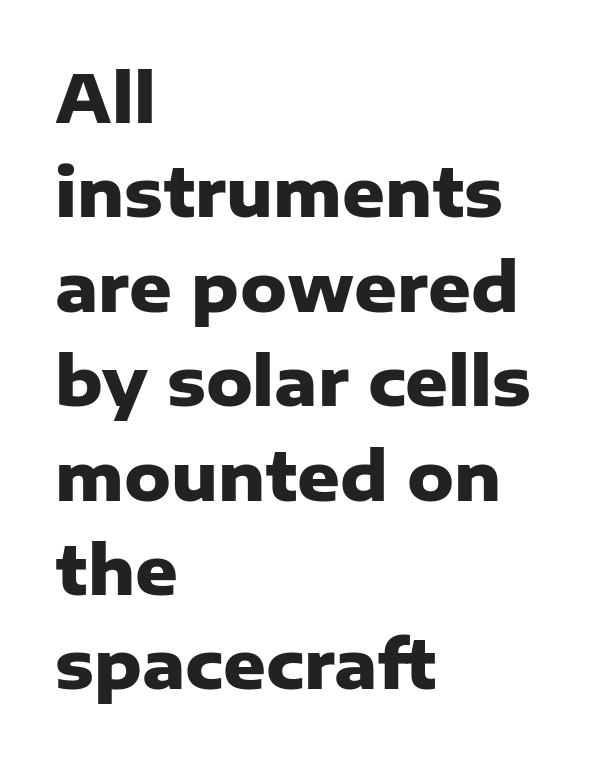
{"serif": "no", "italic": "no", "bold": "yes", "weight": "heavy", "width": "normal", "stroke_contrast": "low", "x_height": "medium", "monospaced": "no", "underline": "no", "align": "left", "line_spacing": "normal", "line_spacing_ratio": 1.43, "letter_spacing": "normal", "letter_spacing_em": 0.0, "glyph_px": 66}
